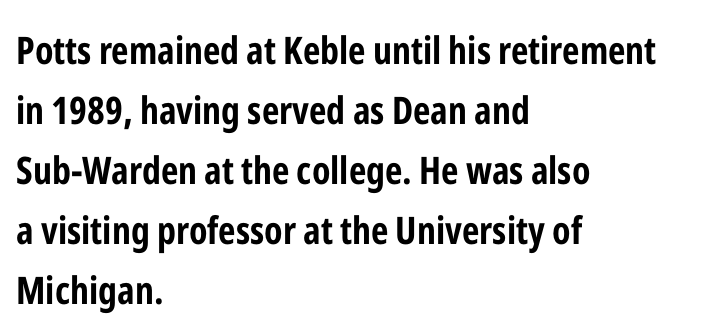
Notice how the passage keeps a crisp vertical edge on the left only. Is this a sans? Yes — the strokes have no serifs. What weight is shown? A full bold with thick strokes. The letterforms sit shoulder to shoulder at normal distance. Nope, not italic — everything's standing straight. How would I describe the line gaps? Plain and ordinary.
